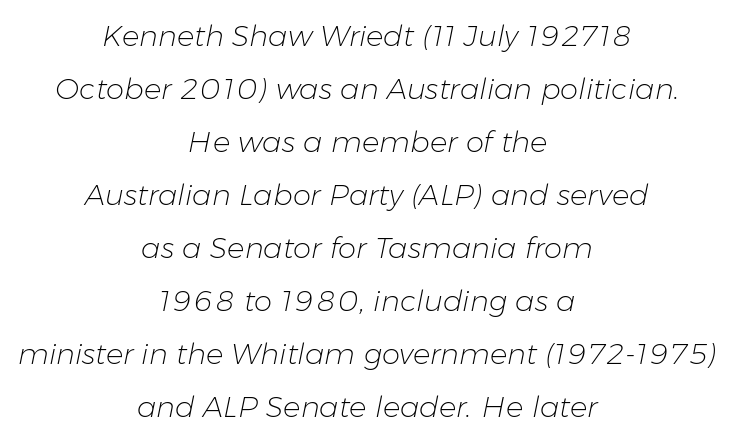
The image shows 29 px light type, italic (leaning right); set centered, line spacing 1.83x, normal letter spacing, not underlined; low stroke contrast and a medium x-height.
